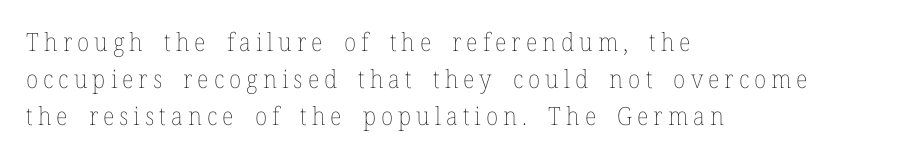
{"italic": "no", "bold": "no", "underline": "no", "align": "left", "line_spacing": "normal", "line_spacing_ratio": 1.49, "letter_spacing": "wide", "letter_spacing_em": 0.2, "glyph_px": 25}
